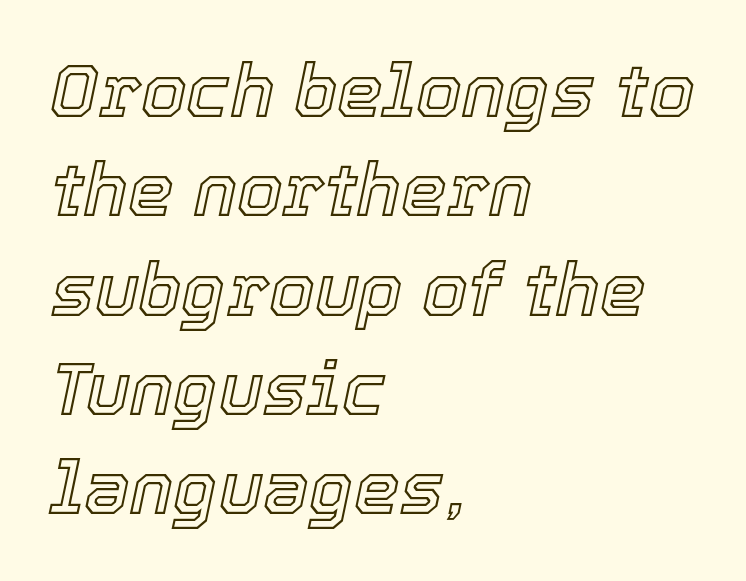
Q: Is the text italic (slanted)? A: Yes, it leans right by about 12 degrees.
Q: Is the text underlined? A: No.
Q: How is the paragraph aligned? A: Left-aligned.
Q: Is the spacing between letters normal or unusually wide? A: Normal.
Q: Is the spacing between lines tight, normal or loose? A: Normal.
Q: Width (condensed, normal, or wide)? A: Normal.
Q: x-height? A: Medium.
Q: Monospaced? A: No.
